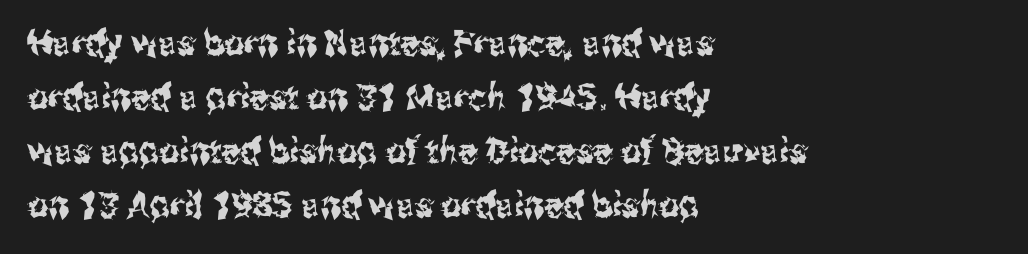
Q: Is the text italic (slanted)? A: No, it is upright.
Q: Is the typeface a serif or a sans-serif typeface? A: Sans-serif.
Q: Is the text underlined? A: No.
Q: How is the paragraph aligned? A: Left-aligned.
Q: Is the spacing between letters normal or unusually wide? A: Normal.
Q: Is the spacing between lines tight, normal or loose? A: Normal.
Q: Width (condensed, normal, or wide)? A: Condensed.
Q: Stroke contrast? A: Medium.
Q: x-height? A: Medium.
Q: Monospaced? A: No.
